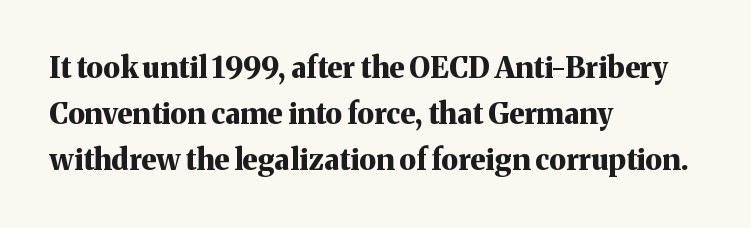
{"serif": "yes", "italic": "no", "bold": "yes", "weight": "bold", "width": "normal", "stroke_contrast": "medium", "x_height": "medium", "monospaced": "no", "underline": "no", "align": "left", "line_spacing": "normal", "line_spacing_ratio": 1.59, "letter_spacing": "normal", "letter_spacing_em": 0.0, "glyph_px": 29}
